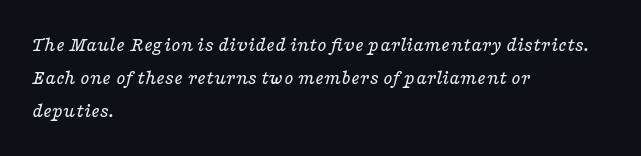
Q: Is the text bold? A: No.
Q: Is the text italic (slanted)? A: Yes, it leans right by about 16 degrees.
Q: Is the text underlined? A: No.
Q: How is the paragraph aligned? A: Left-aligned.
Q: Is the spacing between letters normal or unusually wide? A: Normal.
Q: Is the spacing between lines tight, normal or loose? A: Normal.
